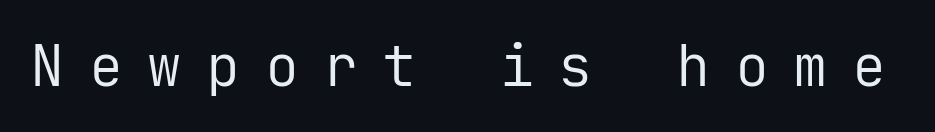
The image shows 57 px regular-weight sans-serif type, upright, monospaced; set unusually wide letter spacing (+0.43 em), not underlined; low stroke contrast and a medium x-height.
